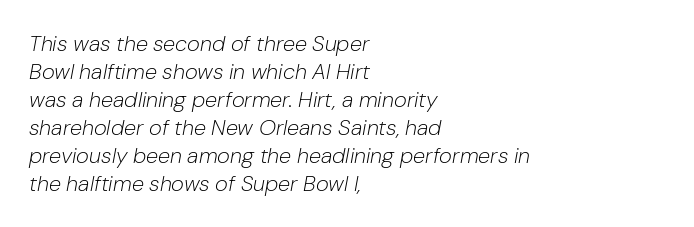
This rendering leaves character spacing at its baseline value. No chunkiness to these letters — they're not bold. The space between consecutive lines is moderate. An italicized treatment has been applied to the whole sample. Lines of text with bare space underneath.
